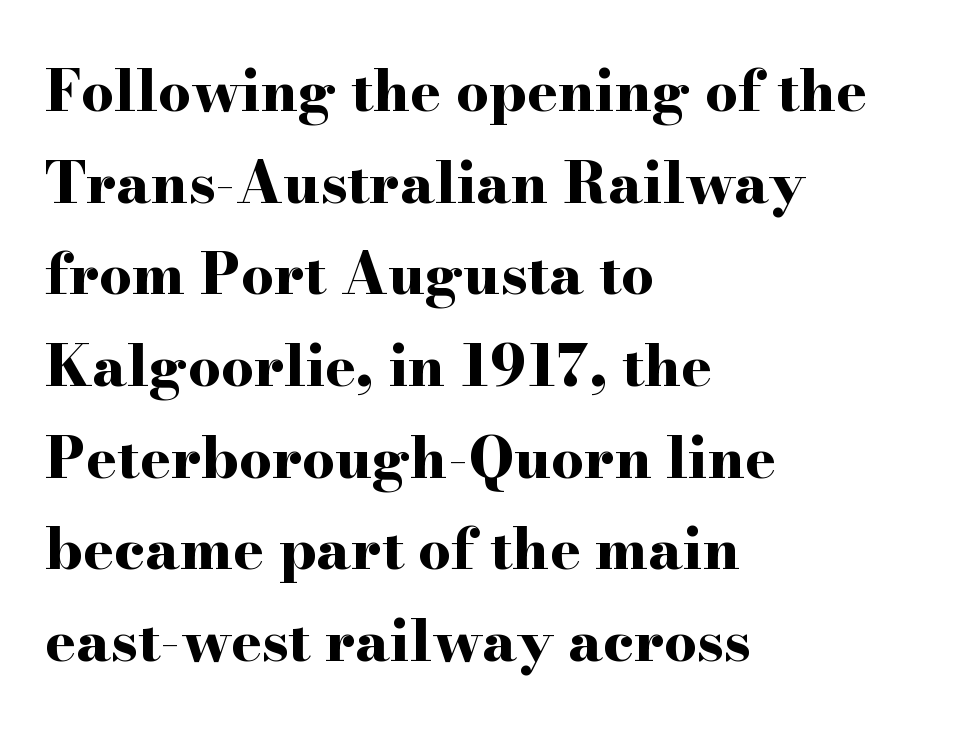
The image shows 58 px bold, wide serif type, upright; set left-aligned, normal line spacing (1.58x), normal letter spacing, not underlined; high stroke contrast and a small x-height.
